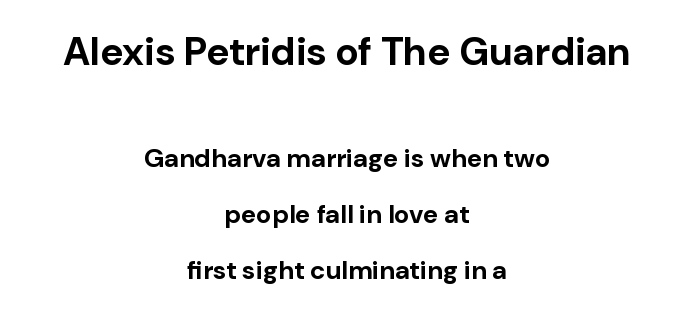
The image shows 39 px bold sans-serif type, upright; set centered, loose line spacing (2.15x), normal letter spacing, not underlined; the first (top) block is 1.5x larger; low stroke contrast and a medium x-height.
